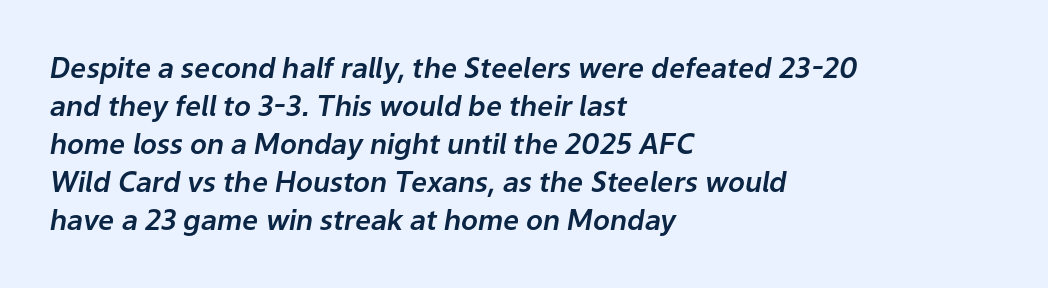
Underlining? Definitely not there. Default kerning and tracking; the words read as compact shapes. A typesetter would call this proportional, since set widths differ per character. It's the slanting kind of type. Caption: multi-line text, flush left, ragged right. In terms of leading, this rendering sits right in the middle.
